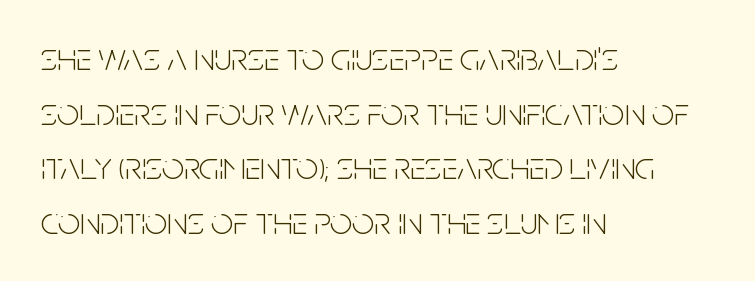
The image shows 39 px light, condensed sans-serif type, upright; set left-aligned, normal line spacing (1.4x), normal letter spacing, not underlined; low stroke contrast and a large x-height.
